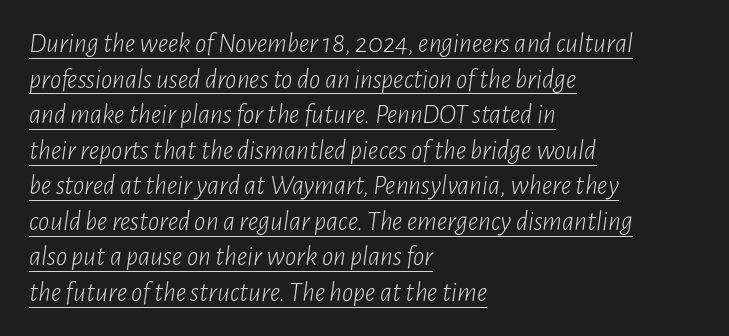
Look at the tracking — it's just the regular setting, nothing added. Layout note: lines flush left. The typesetter has applied underlining to the passage shown. The typesetting does not lean heavy: it is not bold.
